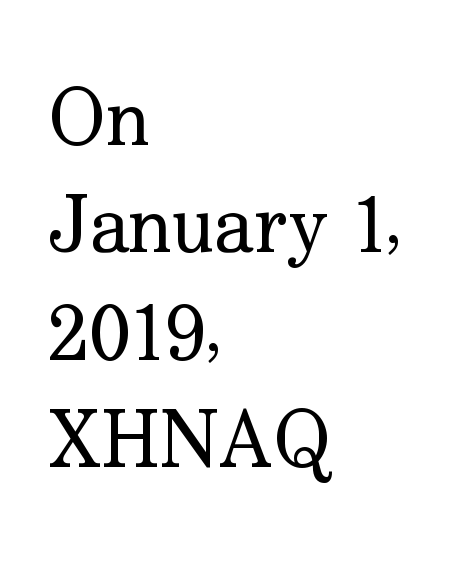
{"serif": "yes", "italic": "no", "bold": "no", "weight": "regular", "width": "normal", "stroke_contrast": "low", "x_height": "small", "monospaced": "no", "underline": "no", "align": "left", "line_spacing": "normal", "line_spacing_ratio": 1.36, "letter_spacing": "normal", "letter_spacing_em": 0.0, "glyph_px": 79}
